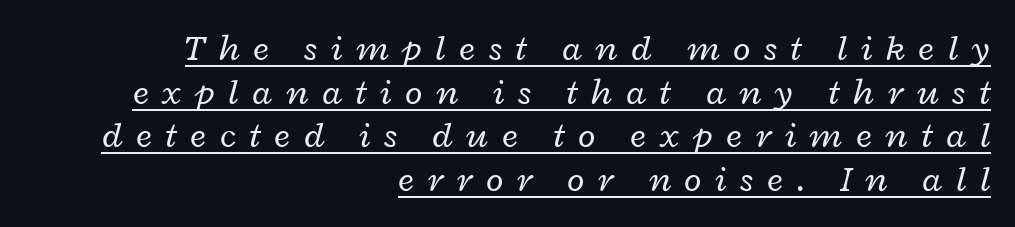
Q: Is the text bold? A: No.
Q: Is the text italic (slanted)? A: Yes, it leans right by about 12 degrees.
Q: Is the text underlined? A: Yes.
Q: How is the paragraph aligned? A: Right-aligned.
Q: Is the spacing between letters normal or unusually wide? A: Unusually wide.
Q: Width (condensed, normal, or wide)? A: Wide.
Q: Stroke contrast? A: Low.
Q: x-height? A: Medium.
Q: Monospaced? A: No.
